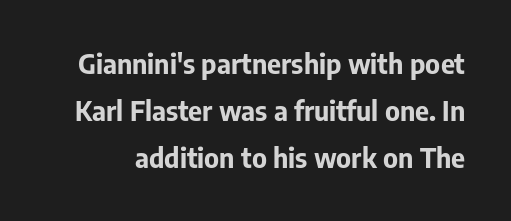
The letters are bold, with thick, heavy strokes. Between one letter and the next there's only the usual sliver of space. Type without underlining. Posture: upright roman.
